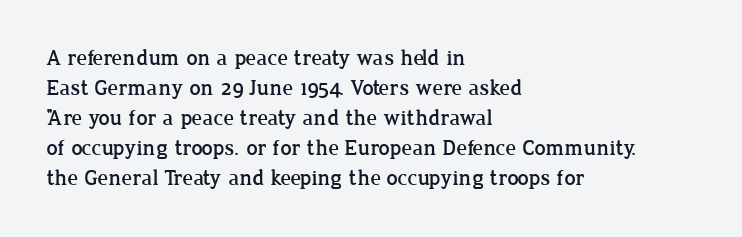
Decoration check: the copy has no underline. A roman cut, with each character standing at attention. The line-height multiplier appears to be the usual default. In CSS terms this would be text-align: left. Words appear dense and cohesive because spacing is normal.
